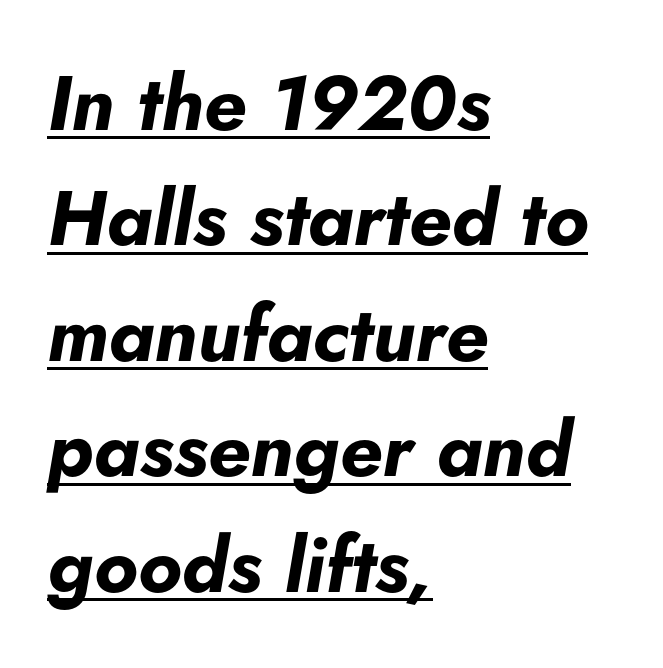
The image shows 77 px bold type, italic (leaning right); set left-aligned, normal line spacing (1.5x), normal letter spacing, underlined; low stroke contrast and a small x-height.
